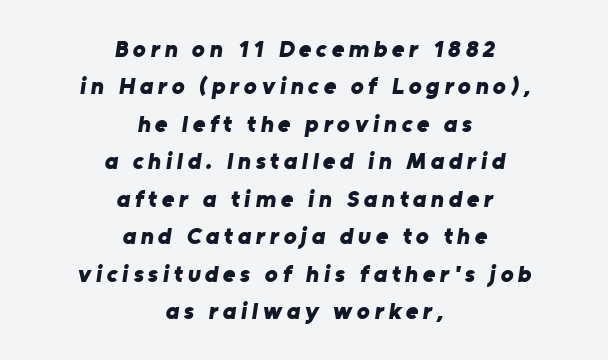
No word sits above an underline. Is the block centered? Yes — each line is placed symmetrically about the middle. The line-height multiplier appears to be the usual default. The passage shown is emphatically bold.
